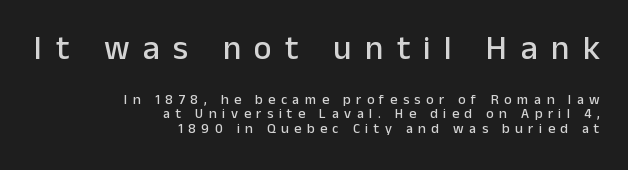
The image shows 34 px sans-serif type, upright; set right-aligned, tight line spacing (1.04x), unusually wide letter spacing (+0.39 em), not underlined; the first (top) block is 2.43x larger; low stroke contrast and a medium x-height.
